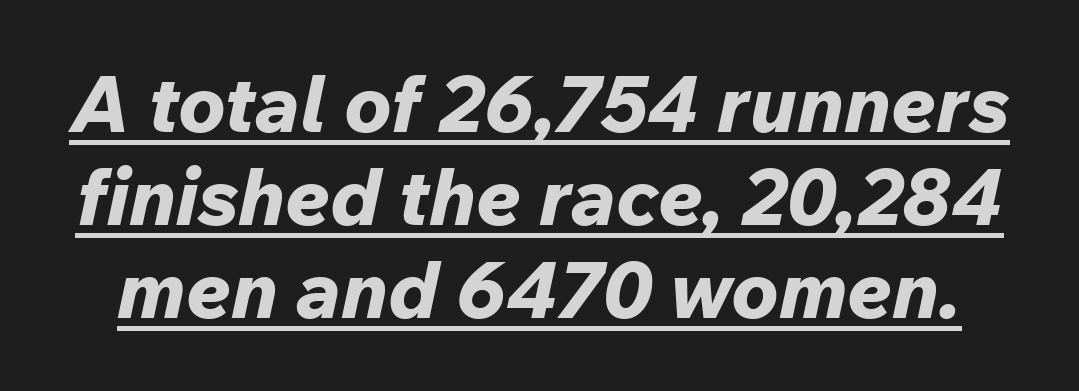
{"italic": "yes", "lean": "right", "slant_degrees": 12, "bold": "yes", "weight": "bold", "width": "normal", "stroke_contrast": "low", "x_height": "medium", "monospaced": "no", "underline": "yes", "line_spacing_ratio": 1.18, "letter_spacing": "normal", "letter_spacing_em": 0.0, "glyph_px": 79}
